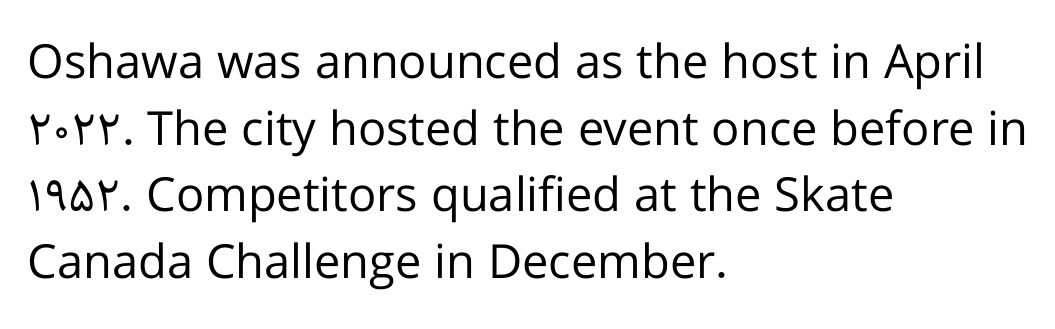
Q: Is the text bold? A: No.
Q: Is the text italic (slanted)? A: No, it is upright.
Q: Is the typeface a serif or a sans-serif typeface? A: Sans-serif.
Q: Is the text underlined? A: No.
Q: How is the paragraph aligned? A: Left-aligned.
Q: Is the spacing between letters normal or unusually wide? A: Normal.
Q: Is the spacing between lines tight, normal or loose? A: Normal.
Q: Width (condensed, normal, or wide)? A: Normal.
Q: Stroke contrast? A: Low.
Q: x-height? A: Medium.
Q: Monospaced? A: No.
